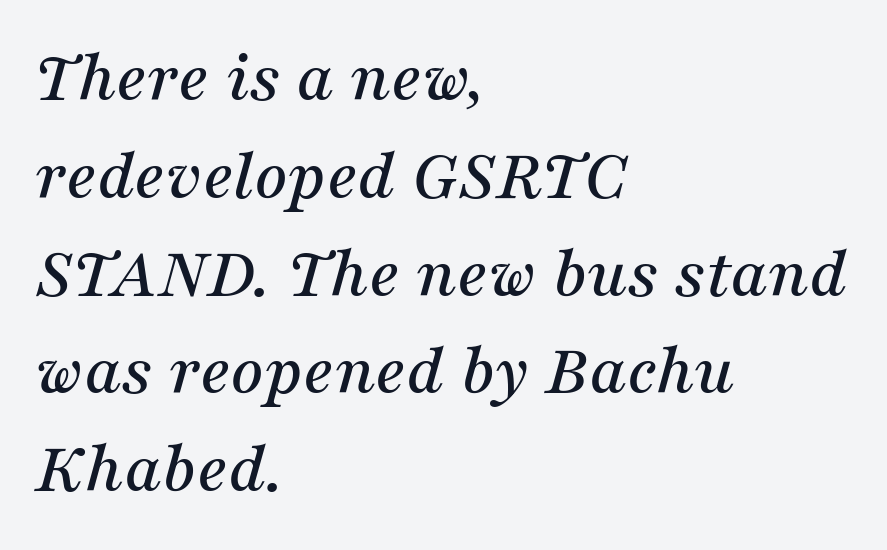
{"serif": "yes", "italic": "yes", "lean": "right", "slant_degrees": 16, "width": "normal", "stroke_contrast": "medium", "x_height": "medium", "monospaced": "no", "underline": "no", "align": "left", "line_spacing": "normal", "line_spacing_ratio": 1.34, "letter_spacing": "normal", "letter_spacing_em": 0.0, "glyph_px": 73}
